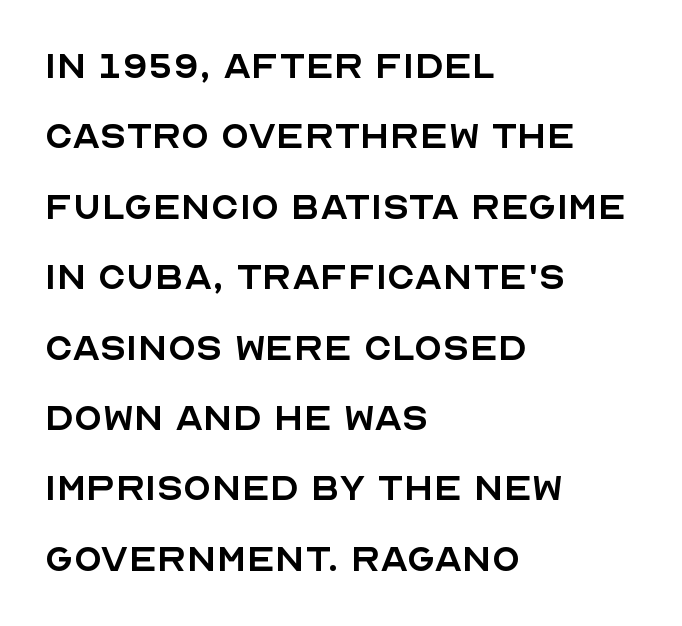
Q: Is the text bold? A: No.
Q: Is the text italic (slanted)? A: No, it is upright.
Q: Is the typeface a serif or a sans-serif typeface? A: Sans-serif.
Q: Is the text underlined? A: No.
Q: How is the paragraph aligned? A: Left-aligned.
Q: Is the spacing between letters normal or unusually wide? A: Normal.
Q: Is the spacing between lines tight, normal or loose? A: Normal.
Q: Width (condensed, normal, or wide)? A: Normal.
Q: x-height? A: Large.
Q: Monospaced? A: No.
